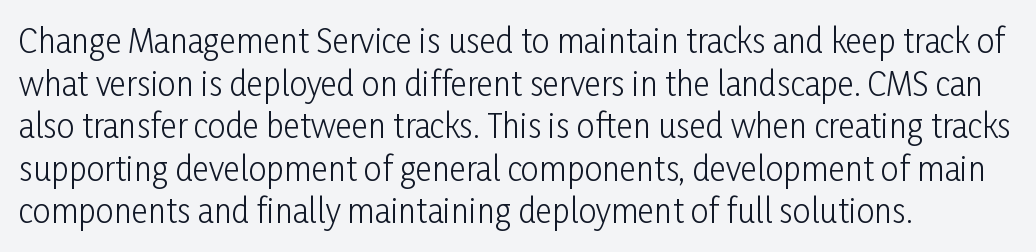
{"serif": "no", "italic": "no", "bold": "no", "weight": "light", "width": "condensed", "stroke_contrast": "low", "x_height": "medium", "monospaced": "no", "underline": "no", "align": "left", "line_spacing": "normal", "line_spacing_ratio": 1.33, "letter_spacing": "normal", "letter_spacing_em": 0.0, "glyph_px": 32}
